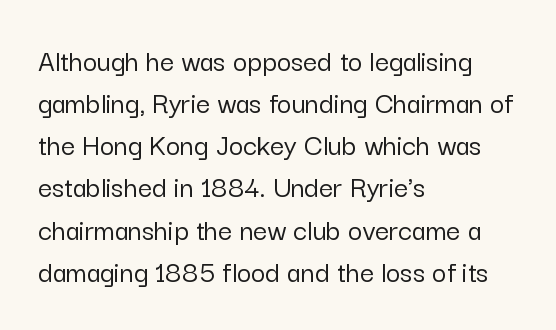
Tracking value appears to be zero — textbook default spacing. Honestly, there is no underline to notice here at all. Do the characters align in a grid? No, the font is proportional. All the whitespace from short lines collects on the right.
